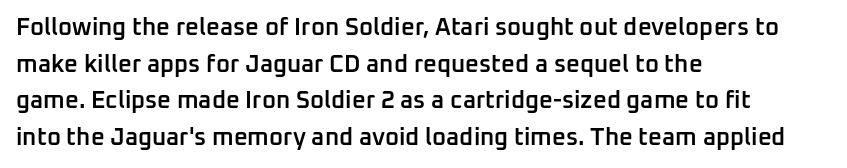
{"italic": "no", "bold": "semi", "underline": "no", "align": "left", "line_spacing": "normal", "line_spacing_ratio": 1.53, "letter_spacing": "normal", "letter_spacing_em": 0.0, "glyph_px": 24}
